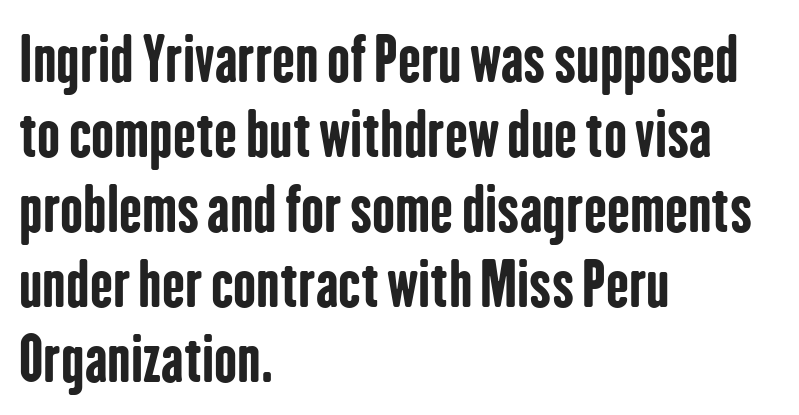
The image shows 61 px bold, condensed sans-serif type, upright; set left-aligned, line spacing 1.23x, normal letter spacing, not underlined; low stroke contrast and a medium x-height.
